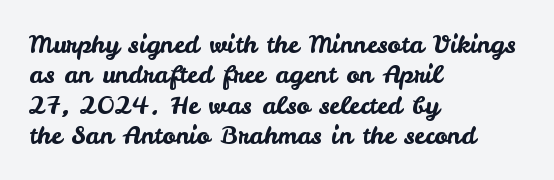
The image shows 25 px text type; set left-aligned, line spacing 1.22x, normal letter spacing, not underlined.
